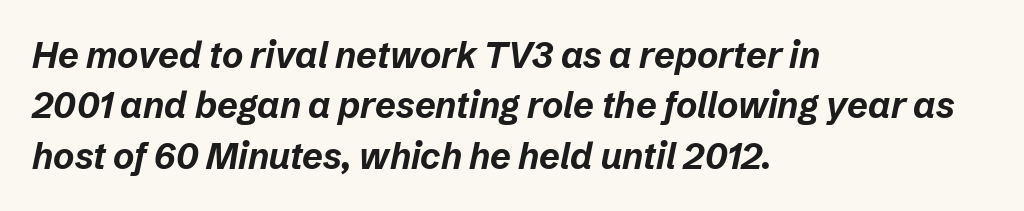
The rendering uses natural spacing where letterforms have individual widths. Glance below the letters and you will spot only blank space. Look at the stroke-to-counter ratio: heavy, a bold. This sample is left-justified, so line endings fall wherever the words run out. You can tell it's italic because the verticals aren't actually vertical.
